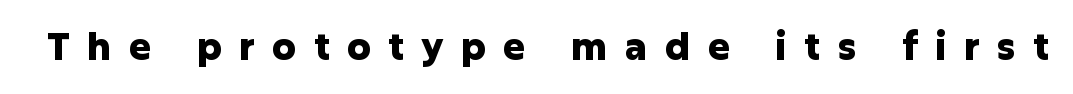
{"serif": "no", "italic": "no", "bold": "yes", "weight": "heavy", "width": "normal", "stroke_contrast": "low", "x_height": "medium", "monospaced": "no", "underline": "no", "letter_spacing": "wide", "letter_spacing_em": 0.47, "glyph_px": 37}
